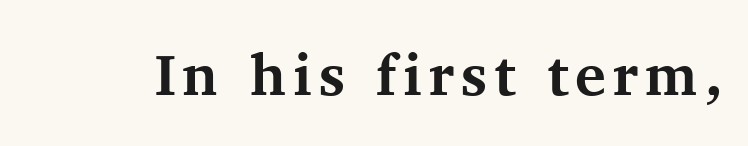
Q: Is the text bold? A: Yes.
Q: Is the text italic (slanted)? A: No, it is upright.
Q: Is the typeface a serif or a sans-serif typeface? A: Serif.
Q: Is the text underlined? A: No.
Q: Width (condensed, normal, or wide)? A: Normal.
Q: Stroke contrast? A: Medium.
Q: x-height? A: Medium.
Q: Monospaced? A: No.
